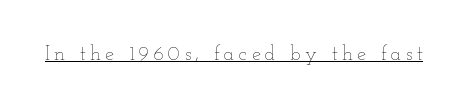
The image shows 20 px text type, upright; set unusually wide letter spacing (+0.22 em), underlined.
